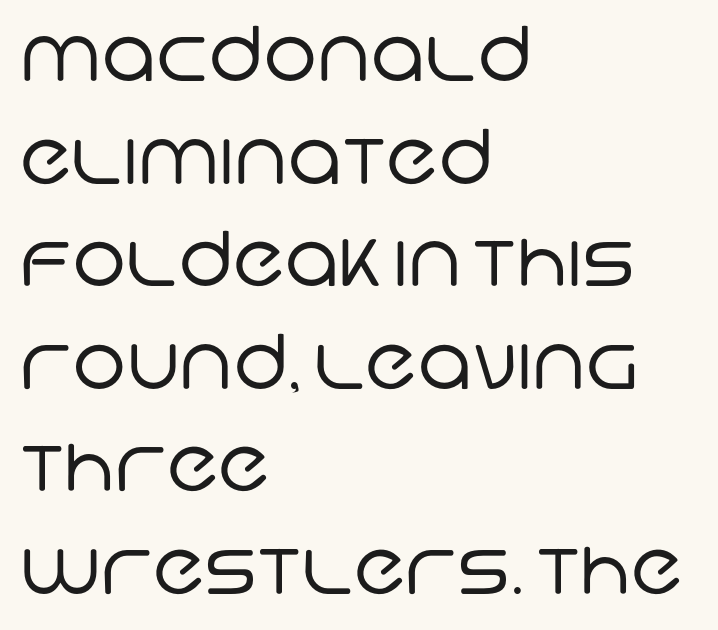
This rendering employs a face without finishing strokes, i.e., a sans-serif. The rendering uses natural spacing where letterforms have individual widths. Interline gaps are of average width in this sample. What stands out about the letter spacing? Nothing — it is the standard amount. Vertical stems look standard width or narrower in stroke. Unmarked baselines from the first word to the last.
